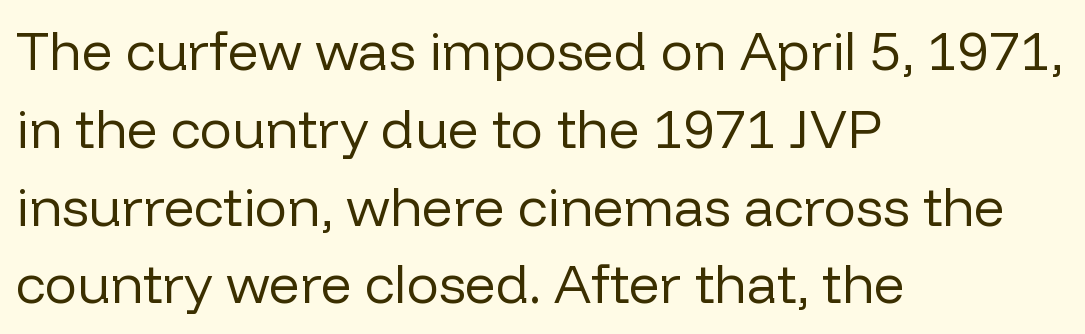
{"serif": "no", "italic": "no", "bold": "no", "weight": "regular", "width": "normal", "stroke_contrast": "low", "x_height": "medium", "monospaced": "no", "underline": "no", "align": "left", "line_spacing": "normal", "line_spacing_ratio": 1.44, "letter_spacing": "normal", "letter_spacing_em": 0.0, "glyph_px": 54}
